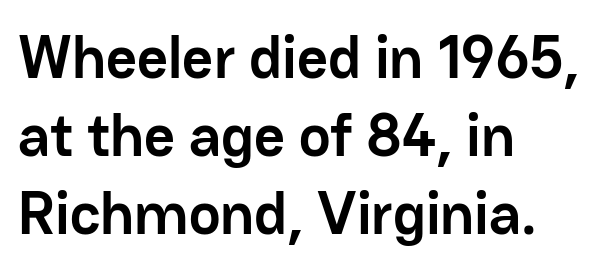
Interline gaps are of average width in this sample. Looks like regular typesetting: each glyph gets only the width it needs. The rendering keeps characters at their native spacing. Reading down the block, your eye returns to a fixed left position each line.
